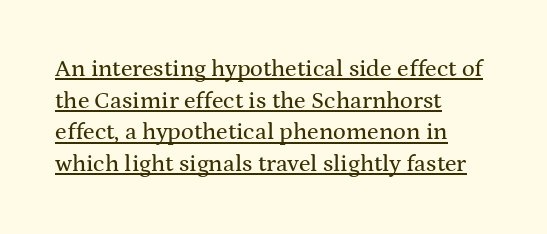
Italic: no, the glyphs are upright roman. Summary of vertical rhythm: regular, with standard interline spacing. Check the space under the baseline: a stroke is drawn there. Default kerning and tracking; the words read as compact shapes. In CSS terms this would be text-align: left.
